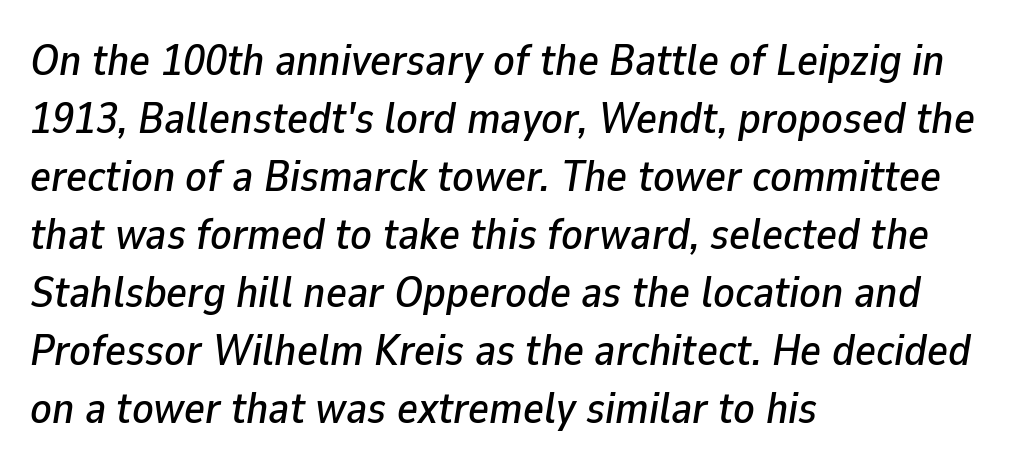
{"italic": "yes", "lean": "right", "slant_degrees": 9, "width": "normal", "stroke_contrast": "low", "x_height": "medium", "monospaced": "no", "underline": "no", "align": "left", "line_spacing": "normal", "line_spacing_ratio": 1.32, "letter_spacing": "normal", "letter_spacing_em": 0.0, "glyph_px": 44}
